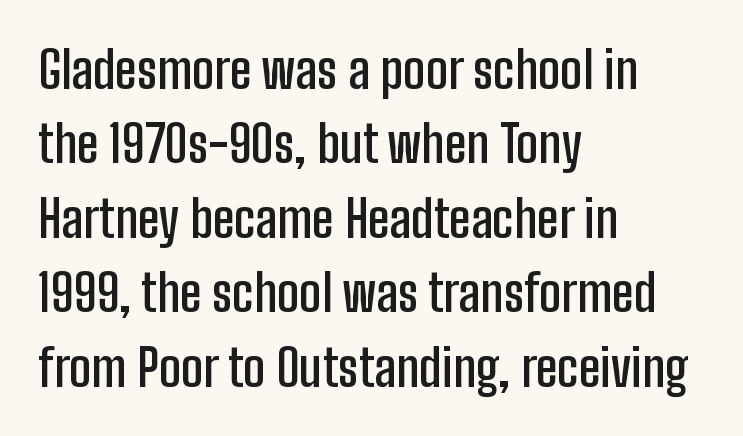
Posture: upright roman. Look at the stroke-to-counter ratio: somewhat heavy, a semibold. Default kerning and tracking; the words read as compact shapes. How would I describe the line gaps? Plain and ordinary.
